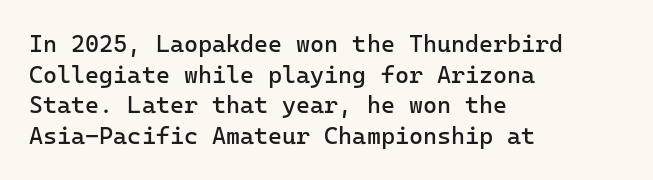
The image shows 24 px text type, upright; set left-aligned, normal line spacing (1.28x), normal letter spacing, not underlined.
